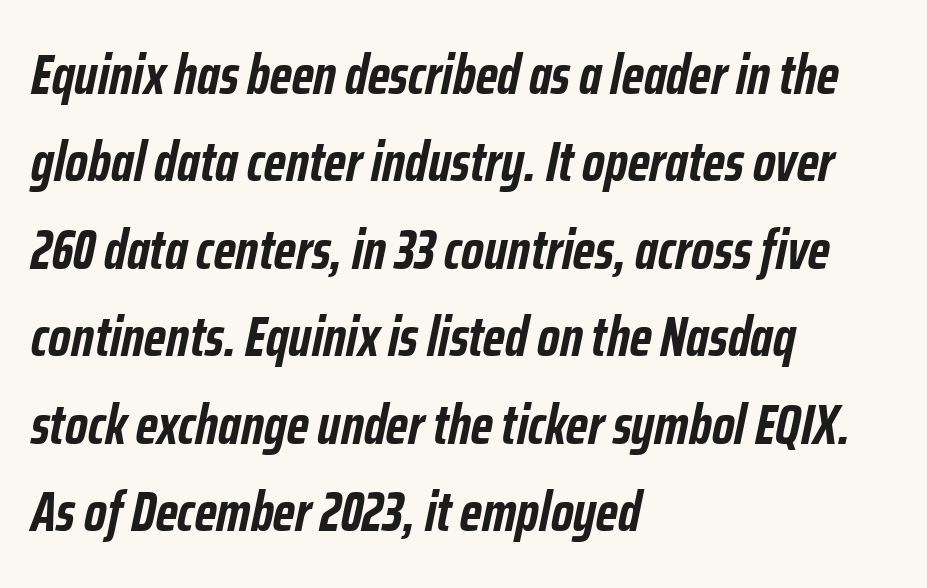
The image shows 55 px semibold, condensed type, italic (leaning right); set left-aligned, normal line spacing (1.59x), normal letter spacing, not underlined; low stroke contrast and a medium x-height.
